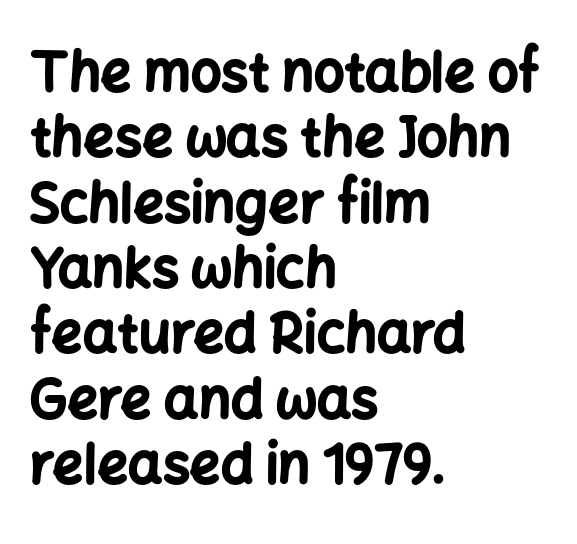
Q: Is the text bold? A: Yes.
Q: Is the text italic (slanted)? A: No, it is upright.
Q: Is the typeface a serif or a sans-serif typeface? A: Sans-serif.
Q: Is the text underlined? A: No.
Q: How is the paragraph aligned? A: Left-aligned.
Q: Is the spacing between letters normal or unusually wide? A: Normal.
Q: Width (condensed, normal, or wide)? A: Normal.
Q: Stroke contrast? A: Low.
Q: x-height? A: Medium.
Q: Monospaced? A: No.
